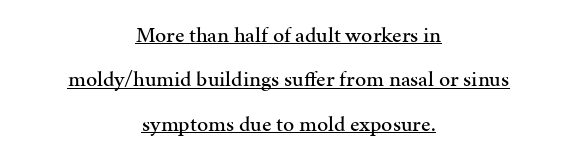
{"italic": "no", "underline": "yes", "align": "center", "line_spacing": "loose", "line_spacing_ratio": 2.02, "letter_spacing": "normal", "letter_spacing_em": 0.0, "glyph_px": 22}
